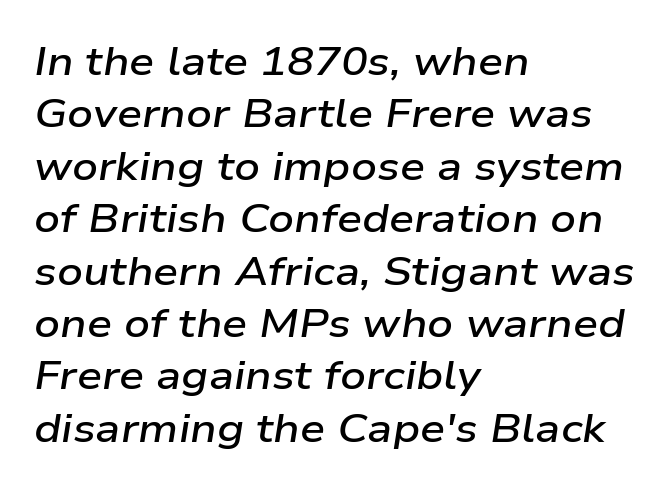
Q: Is the text bold? A: Semi-bold.
Q: Is the text italic (slanted)? A: Yes, it leans right by about 9 degrees.
Q: Is the text underlined? A: No.
Q: How is the paragraph aligned? A: Left-aligned.
Q: Is the spacing between letters normal or unusually wide? A: Normal.
Q: Is the spacing between lines tight, normal or loose? A: Normal.
Q: Width (condensed, normal, or wide)? A: Wide.
Q: Stroke contrast? A: Low.
Q: x-height? A: Medium.
Q: Monospaced? A: No.
